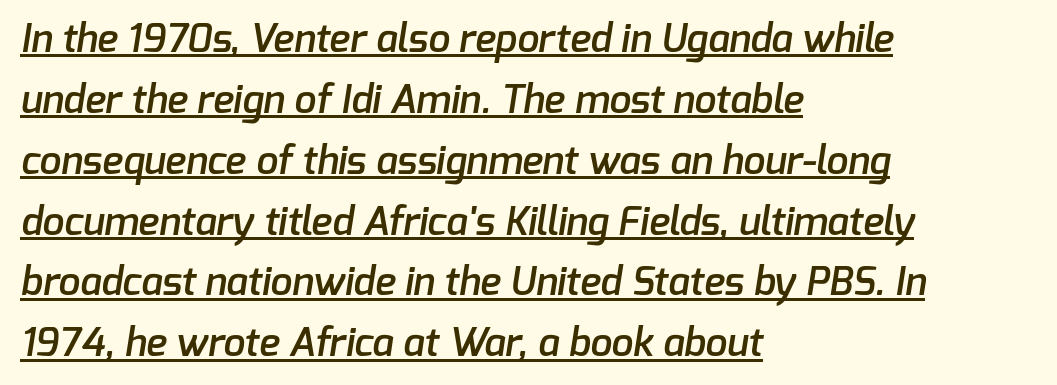
The image shows 39 px semibold sans-serif type; set left-aligned, normal line spacing (1.56x), normal letter spacing, underlined; low stroke contrast and a medium x-height.
